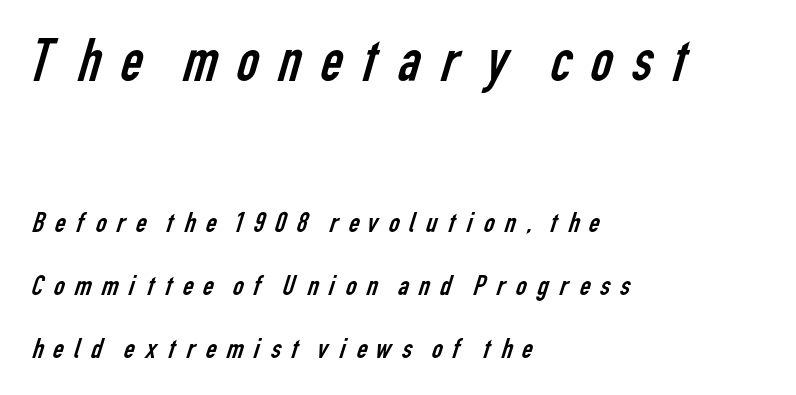
Spacing verdict: proportional, widths tailored to each character. Each word looks stretched out because of the extra space between its letters. On a weight scale, this lands at 450 or below. A bare baseline throughout the passage. Size hierarchy here favors the leading block over the trailing one.
